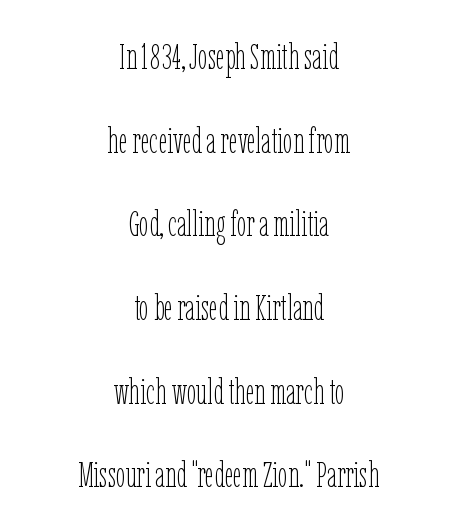
The image shows 35 px thin, condensed type, upright; set centered, loose line spacing (2.39x), normal letter spacing, not underlined; low stroke contrast and a medium x-height.
